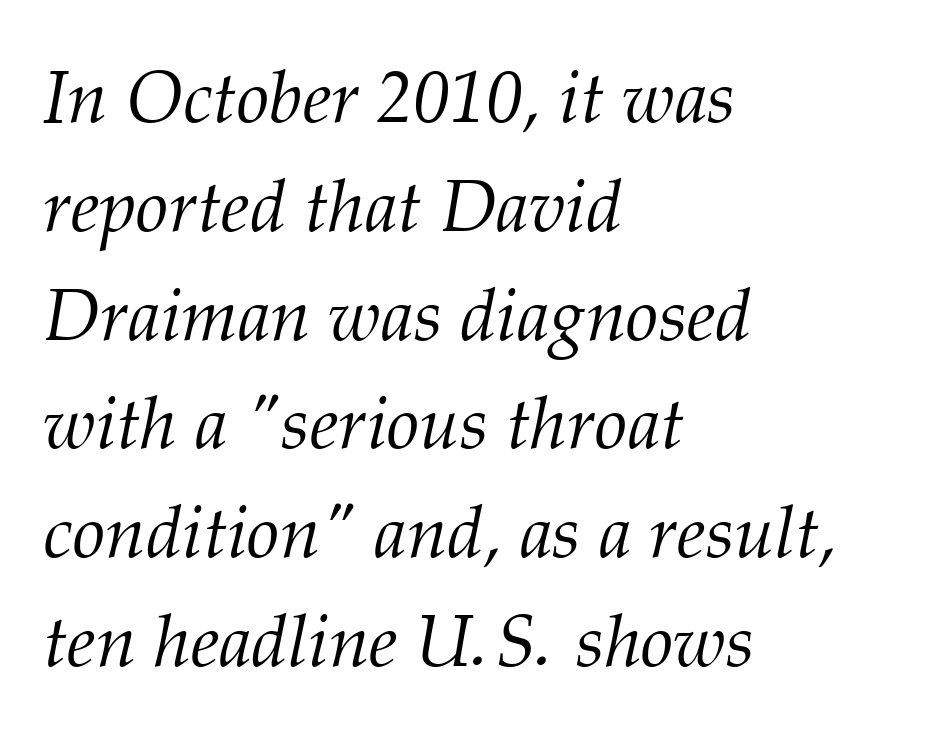
The image shows 73 px light serif type, italic (leaning right); set left-aligned, normal line spacing (1.49x), normal letter spacing, not underlined; medium stroke contrast and a medium x-height.
